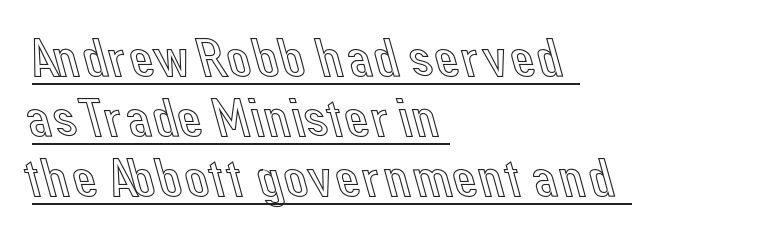
{"width": "normal", "x_height": "medium", "monospaced": "no", "underline": "yes", "align": "left", "line_spacing": "tight", "line_spacing_ratio": 1.09, "letter_spacing": "normal", "letter_spacing_em": 0.0, "glyph_px": 55}
